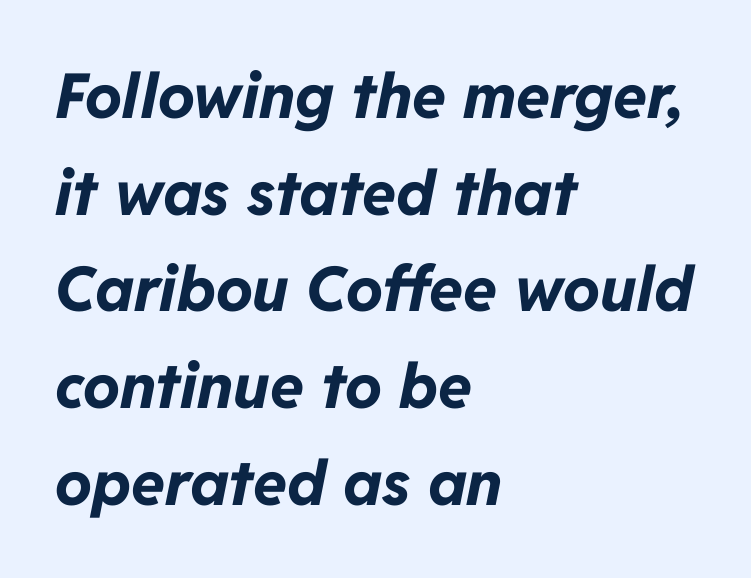
{"italic": "yes", "lean": "right", "slant_degrees": 11, "bold": "yes", "weight": "bold", "width": "normal", "stroke_contrast": "low", "x_height": "medium", "monospaced": "no", "underline": "no", "align": "left", "line_spacing": "normal", "line_spacing_ratio": 1.56, "letter_spacing": "normal", "letter_spacing_em": 0.0, "glyph_px": 62}
